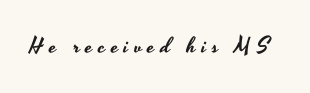
Q: Is the text italic (slanted)? A: Yes.
Q: Is the text underlined? A: No.
Q: Is the spacing between letters normal or unusually wide? A: Unusually wide.
